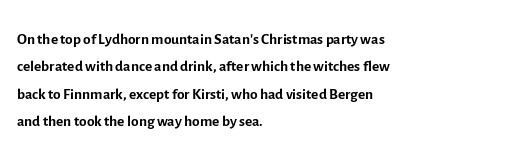
Rendered with straight, roman letterforms. Weight: not bold — regular or lighter. Words appear dense and cohesive because spacing is normal. Horizontal alignment here is leftward, the default for most running prose. A clean baseline with only descenders dipping below it.
